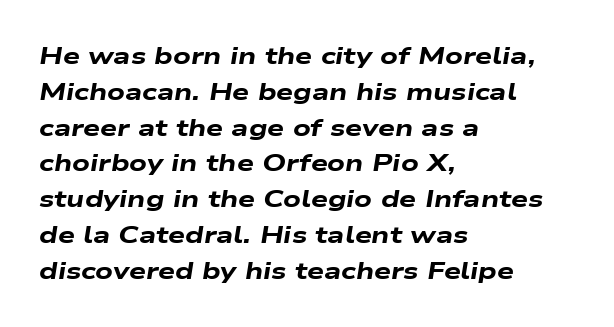
{"italic": "yes", "lean": "right", "slant_degrees": 9, "bold": "yes", "underline": "no", "align": "left", "line_spacing": "normal", "line_spacing_ratio": 1.49, "letter_spacing": "normal", "letter_spacing_em": 0.0, "glyph_px": 24}
